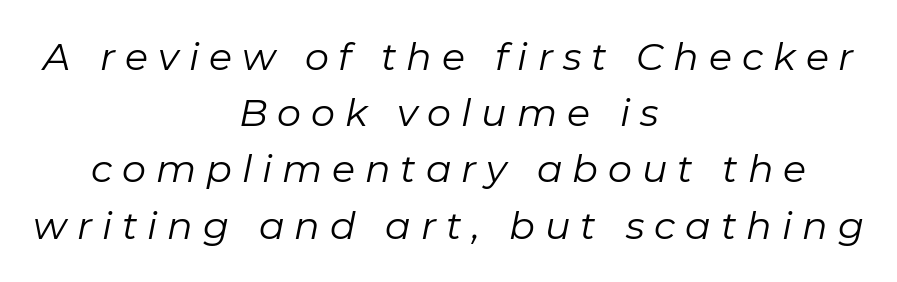
The image shows 38 px regular-weight type, italic (leaning right); set centered, normal line spacing (1.48x), unusually wide letter spacing (+0.26 em), not underlined; low stroke contrast and a medium x-height.
